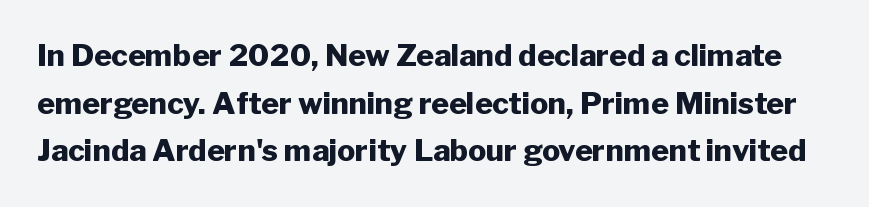
The image shows 30 px heavy sans-serif type, upright; set normal line spacing (1.59x), normal letter spacing, not underlined; low stroke contrast and a medium x-height.
